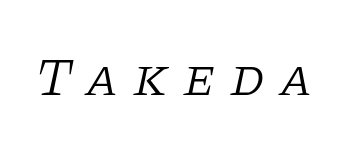
Spacing verdict: proportional, widths tailored to each character. A clean baseline with only descenders dipping below it. Letters have the restrained weight of plain body copy at most. This is serif lettering, the kind often seen in printed books. Words appear elongated and porous because spacing is wide. Tall strokes in this sample are angled rather than plumb.
